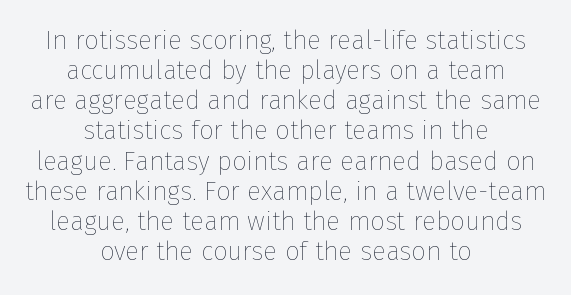
These lines keep a tight, regular rhythm from letter to letter. Anything drawn beneath the words? Only blank space. Is this a heavy cut? Hardly; it is regular or lighter. Centered paragraph, ragged on both sides. Tall strokes in this sample are plumb rather than angled.
